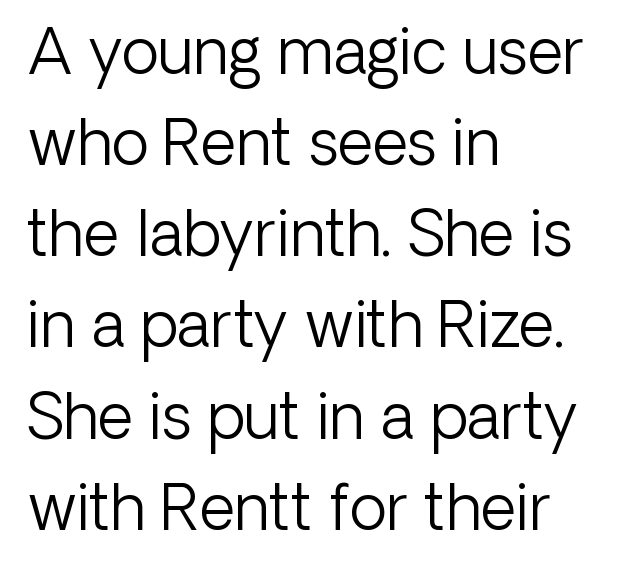
Q: Is the text bold? A: No.
Q: Is the text italic (slanted)? A: No, it is upright.
Q: Is the typeface a serif or a sans-serif typeface? A: Sans-serif.
Q: Is the text underlined? A: No.
Q: How is the paragraph aligned? A: Left-aligned.
Q: Is the spacing between letters normal or unusually wide? A: Normal.
Q: Is the spacing between lines tight, normal or loose? A: Normal.
Q: Width (condensed, normal, or wide)? A: Normal.
Q: Stroke contrast? A: Low.
Q: x-height? A: Medium.
Q: Monospaced? A: No.
